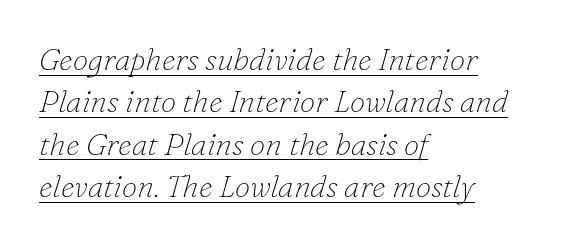
{"serif": "yes", "italic": "yes", "lean": "right", "slant_degrees": 16, "bold": "no", "weight": "thin", "width": "normal", "stroke_contrast": "low", "x_height": "small", "monospaced": "no", "underline": "yes", "align": "left", "line_spacing": "normal", "line_spacing_ratio": 1.37, "letter_spacing": "normal", "letter_spacing_em": 0.0, "glyph_px": 31}
